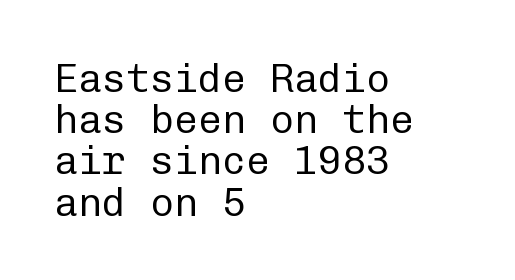
{"serif": "no", "italic": "no", "bold": "no", "weight": "regular", "width": "normal", "stroke_contrast": "low", "x_height": "medium", "monospaced": "yes", "underline": "no", "align": "left", "line_spacing": "tight", "line_spacing_ratio": 1.03, "letter_spacing": "normal", "letter_spacing_em": 0.0, "glyph_px": 40}
